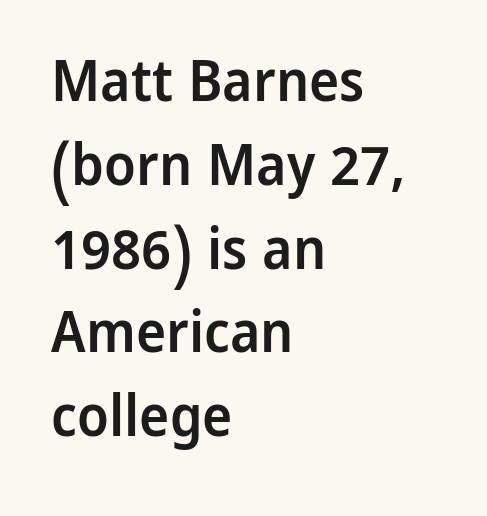
Q: Is the text bold? A: Semi-bold.
Q: Is the text italic (slanted)? A: No, it is upright.
Q: Is the typeface a serif or a sans-serif typeface? A: Sans-serif.
Q: Is the text underlined? A: No.
Q: How is the paragraph aligned? A: Left-aligned.
Q: Is the spacing between letters normal or unusually wide? A: Normal.
Q: Is the spacing between lines tight, normal or loose? A: Normal.
Q: Width (condensed, normal, or wide)? A: Normal.
Q: Stroke contrast? A: Low.
Q: x-height? A: Medium.
Q: Monospaced? A: No.
